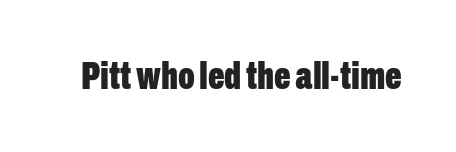
{"serif": "no", "italic": "no", "bold": "yes", "weight": "bold", "width": "condensed", "stroke_contrast": "low", "x_height": "medium", "monospaced": "no", "underline": "no", "letter_spacing": "normal", "letter_spacing_em": 0.0, "glyph_px": 39}
